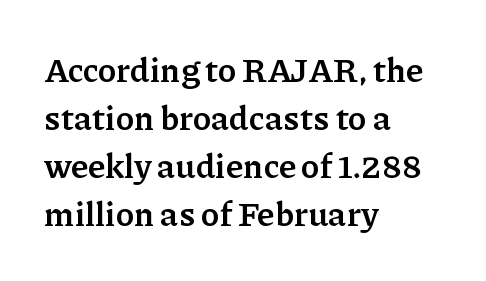
The image shows 34 px semibold serif type, upright; set left-aligned, normal line spacing (1.41x), normal letter spacing, not underlined; low stroke contrast and a medium x-height.
